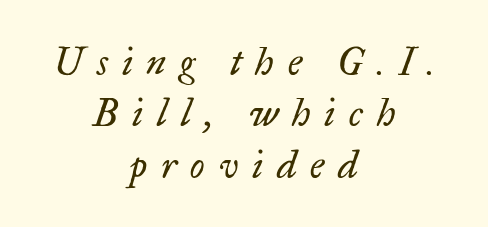
{"serif": "yes", "italic": "yes", "lean": "right", "slant_degrees": 17, "bold": "no", "weight": "regular", "width": "normal", "stroke_contrast": "low", "x_height": "small", "monospaced": "no", "underline": "no", "align": "center", "line_spacing": "normal", "line_spacing_ratio": 1.35, "letter_spacing": "wide", "letter_spacing_em": 0.36, "glyph_px": 38}
